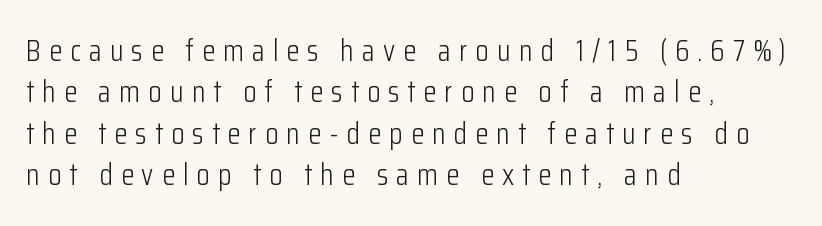
Serif or sans? Sans — the stroke terminals are bare. Leading matches the norm, producing a regular column. Teacher's note: observe the even left margin — that is flush-left alignment. The typesetting does not lean heavy: it is not bold.
